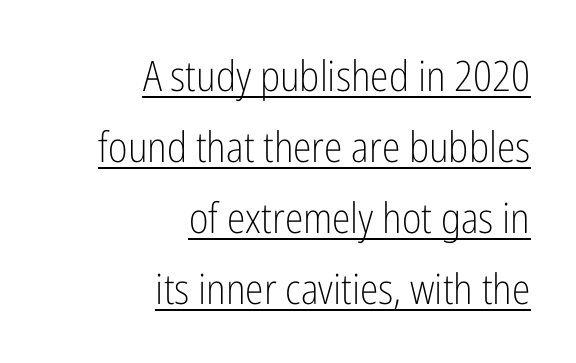
{"serif": "no", "italic": "no", "bold": "no", "weight": "light", "width": "condensed", "stroke_contrast": "low", "x_height": "medium", "monospaced": "no", "underline": "yes", "align": "right", "line_spacing": "normal", "line_spacing_ratio": 1.69, "letter_spacing": "normal", "letter_spacing_em": 0.0, "glyph_px": 42}
